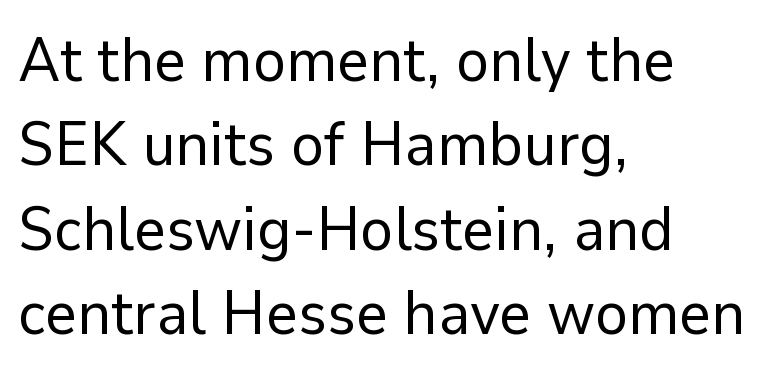
Observe the absence of serifs on each vertical stroke in this sample. Ink coverage per letter is moderate at most. Is this a fixed-width face? No — the glyphs have proportional, varying widths. Where is the straight margin? On the left. A normal amount of white space separates one row of letters from the next.
